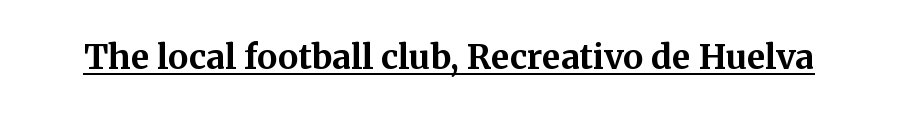
The image shows 34 px bold serif type, upright; set normal letter spacing, underlined; medium stroke contrast and a medium x-height.
